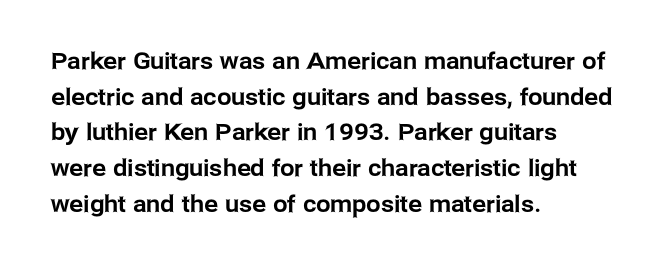
Every row of glyphs begins at an identical x-position on the left. The passage shown has conventional tracking throughout. A typesetter would mark this as roman, not italic. Letters rest on an invisible, unmarked baseline. In terms of leading, this rendering sits right in the middle.
